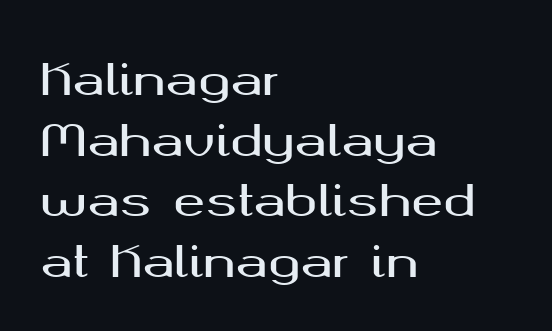
A bare baseline throughout the passage. Casual observation: everything's shoved over to the left. Notice how descenders clear the ascenders below comfortably — that's standard leading. Spacing verdict: proportional, widths tailored to each character. In terms of letterform style, serifs are entirely absent. The type sits square on the baseline with zero lean.
